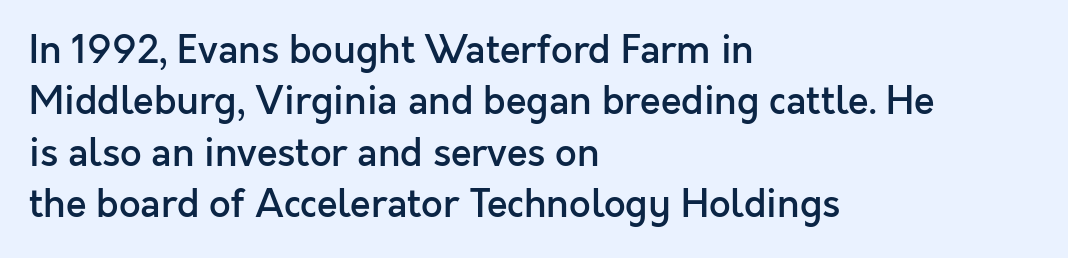
The image shows 38 px semibold sans-serif type, upright; set left-aligned, normal line spacing (1.35x), normal letter spacing, not underlined; a medium x-height.
